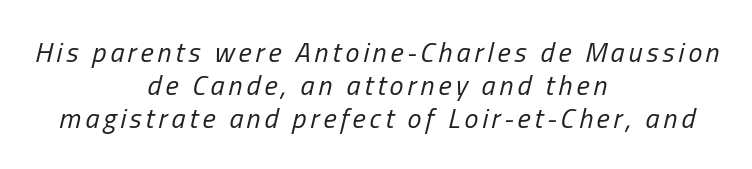
Q: Is the text bold? A: No.
Q: Is the text italic (slanted)? A: Yes, it leans right by about 13 degrees.
Q: Is the text underlined? A: No.
Q: How is the paragraph aligned? A: Centered.
Q: Width (condensed, normal, or wide)? A: Condensed.
Q: Stroke contrast? A: Low.
Q: x-height? A: Medium.
Q: Monospaced? A: No.
